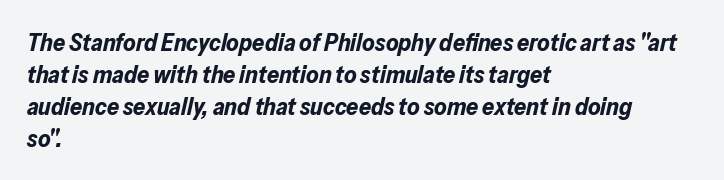
The image shows 24 px bold type, italic (leaning right); set left-aligned, normal line spacing (1.33x), normal letter spacing, not underlined.
